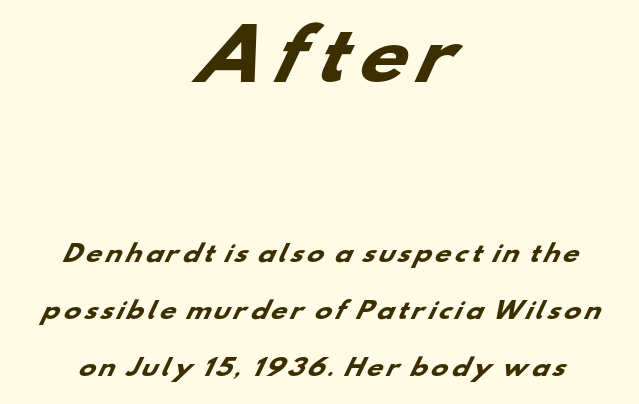
The image shows 68 px heavy, wide sans-serif type; set centered, loose line spacing (2.47x), not underlined; the first (top) block is 2.96x larger; low stroke contrast and a small x-height.
